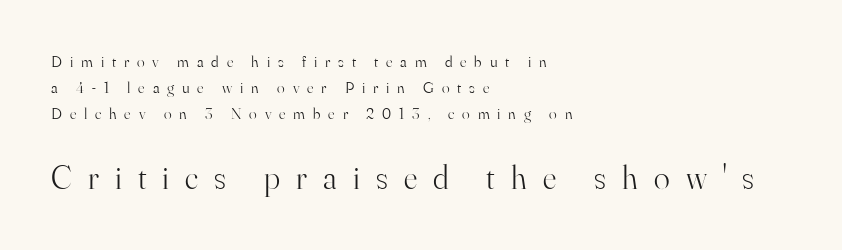
No heavy texture on the line: the type isn't bold. These lines are set flush left with a ragged right edge. The strip under each line holds only bare page. Here the designer chose a conventional face with non-uniform glyph widths.
